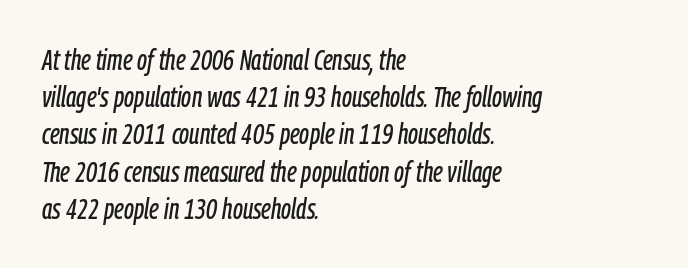
Q: Is the text italic (slanted)? A: Yes, it leans right by about 9 degrees.
Q: Is the text underlined? A: No.
Q: How is the paragraph aligned? A: Left-aligned.
Q: Is the spacing between letters normal or unusually wide? A: Normal.
Q: Is the spacing between lines tight, normal or loose? A: Normal.
Q: Width (condensed, normal, or wide)? A: Condensed.
Q: Stroke contrast? A: Low.
Q: x-height? A: Medium.
Q: Monospaced? A: No.
